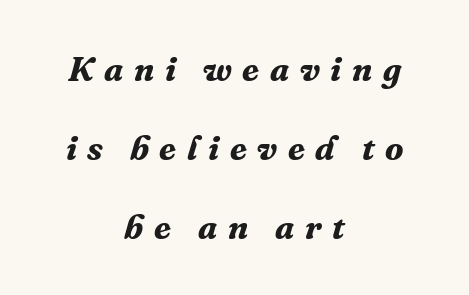
Airy leading. A typesetter would call this proportional, since set widths differ per character. Would a proofreader flag this as italicized? Yes. Between one letter and the next there's a generous, obvious gap. Are there feet on the stems? There are — it's a serif.
